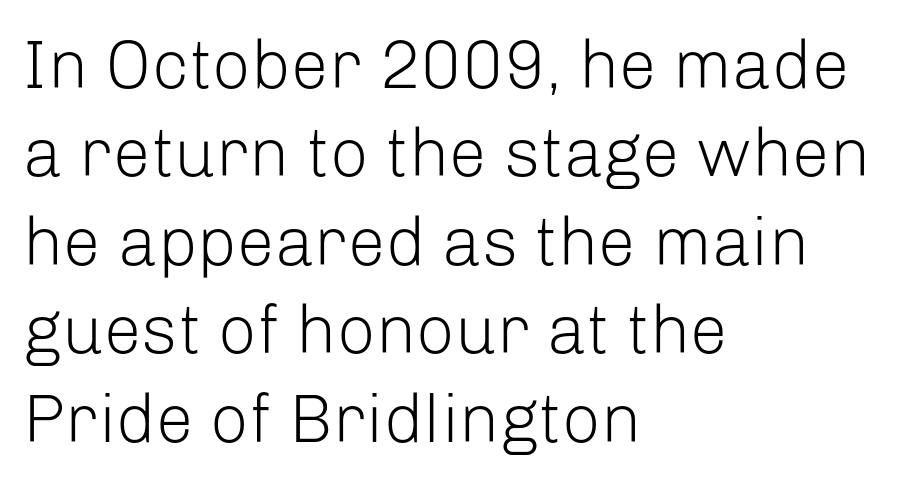
Q: Is the text bold? A: No.
Q: Is the text italic (slanted)? A: No, it is upright.
Q: Is the typeface a serif or a sans-serif typeface? A: Sans-serif.
Q: Is the text underlined? A: No.
Q: How is the paragraph aligned? A: Left-aligned.
Q: Is the spacing between letters normal or unusually wide? A: Normal.
Q: Is the spacing between lines tight, normal or loose? A: Normal.
Q: Width (condensed, normal, or wide)? A: Normal.
Q: Stroke contrast? A: Low.
Q: x-height? A: Medium.
Q: Monospaced? A: No.
